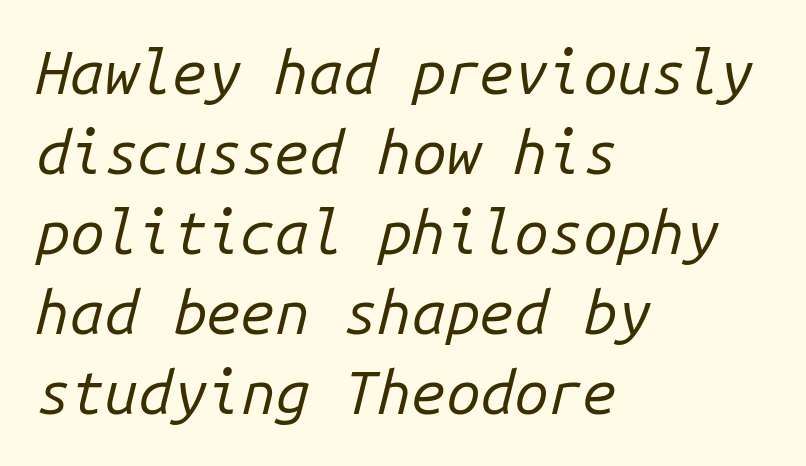
The image shows 61 px regular-weight type, italic (leaning right), monospaced; set left-aligned, normal line spacing (1.31x), normal letter spacing, not underlined; low stroke contrast and a medium x-height.
